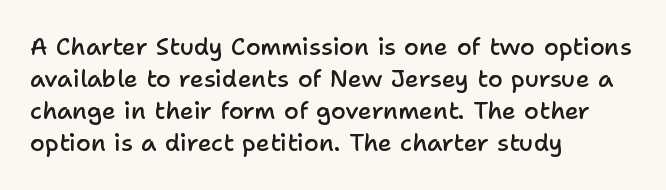
Q: Is the text bold? A: Semi-bold.
Q: Is the text italic (slanted)? A: No, it is upright.
Q: Is the text underlined? A: No.
Q: How is the paragraph aligned? A: Left-aligned.
Q: Is the spacing between letters normal or unusually wide? A: Normal.
Q: Is the spacing between lines tight, normal or loose? A: Normal.
